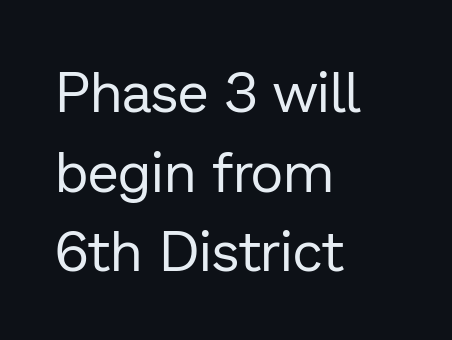
{"serif": "no", "italic": "no", "bold": "no", "weight": "regular", "width": "normal", "stroke_contrast": "low", "x_height": "medium", "monospaced": "no", "underline": "no", "align": "left", "line_spacing": "normal", "line_spacing_ratio": 1.42, "letter_spacing": "normal", "letter_spacing_em": 0.0, "glyph_px": 56}
